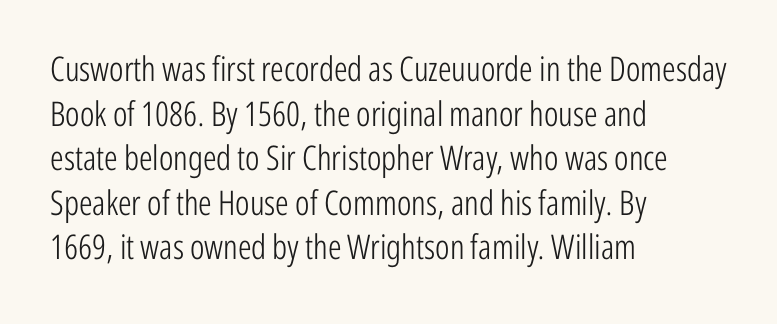
The image shows 34 px light, condensed sans-serif type, upright; set left-aligned, normal line spacing (1.31x), normal letter spacing, not underlined; low stroke contrast and a medium x-height.
